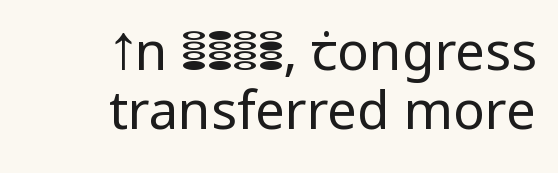
{"serif": "no", "italic": "no", "bold": "no", "weight": "regular", "width": "normal", "stroke_contrast": "low", "x_height": "medium", "monospaced": "no", "underline": "no", "align": "right", "line_spacing": "tight", "line_spacing_ratio": 1.11, "letter_spacing": "normal", "letter_spacing_em": 0.0, "glyph_px": 53}
